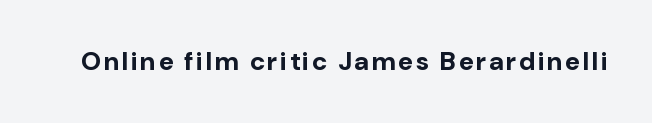
{"italic": "no", "bold": "yes", "underline": "no", "glyph_px": 26}
